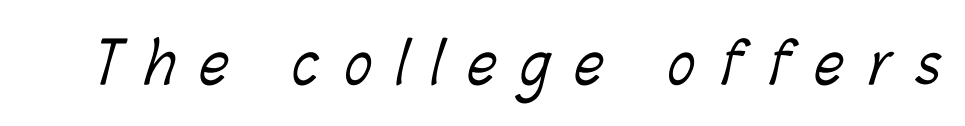
{"bold": "no", "weight": "light", "width": "condensed", "stroke_contrast": "low", "x_height": "medium", "monospaced": "no", "underline": "no", "letter_spacing": "wide", "letter_spacing_em": 0.44, "glyph_px": 57}
